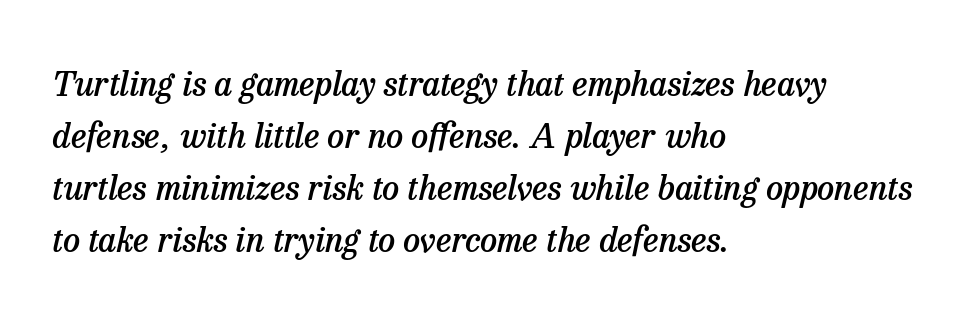
The typography opts for an oblique posture over an upright one. The passage shown is typed in a proportional face where columns would drift. Honestly, the letter spacing is just normal — you wouldn't notice it. Is the type bold? Partly — it's a semibold, heavier than regular but not fully bold.
